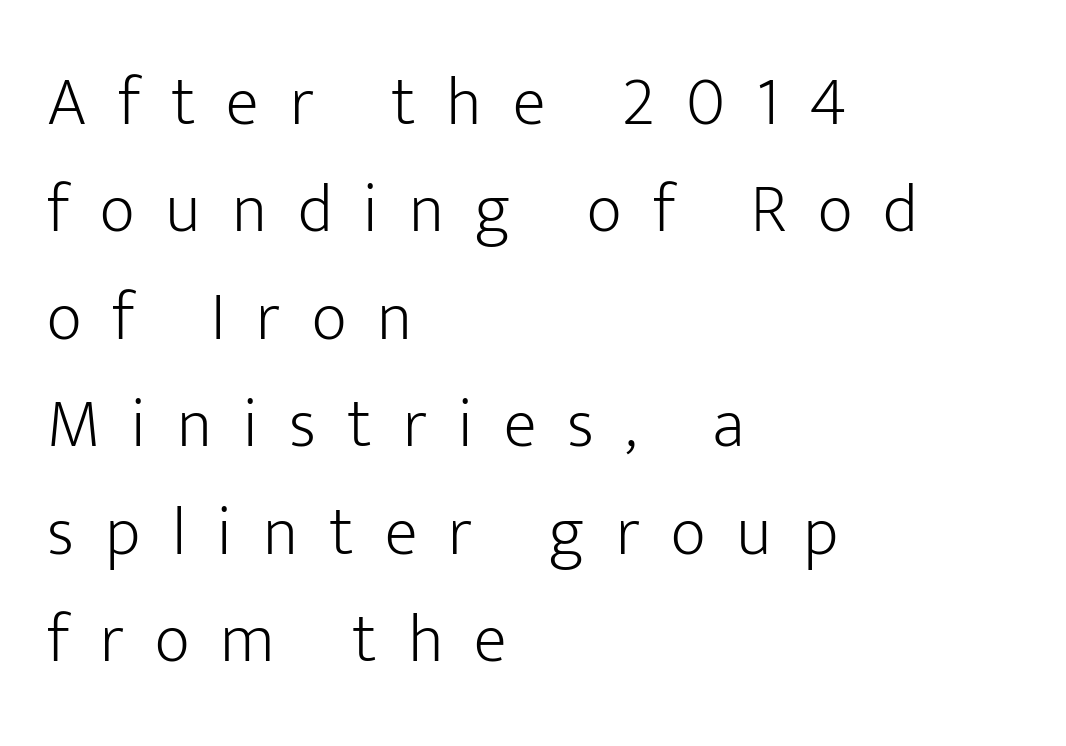
The image shows 68 px light sans-serif type, upright; set left-aligned, normal line spacing (1.58x), unusually wide letter spacing (+0.46 em), not underlined; low stroke contrast and a medium x-height.
